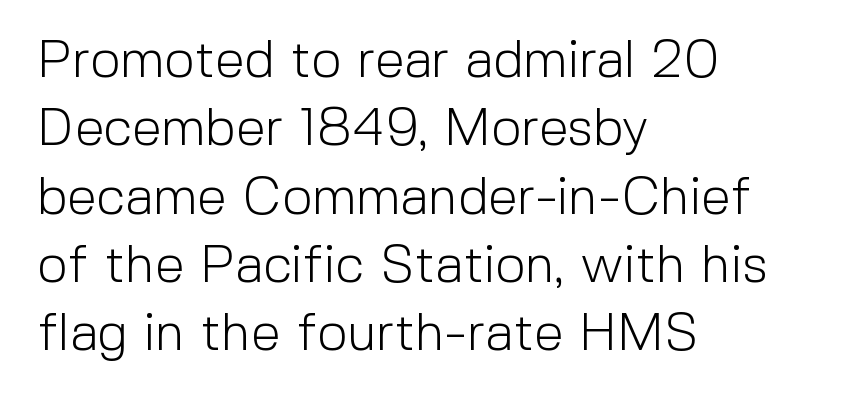
Q: Is the text bold? A: No.
Q: Is the text italic (slanted)? A: No, it is upright.
Q: Is the typeface a serif or a sans-serif typeface? A: Sans-serif.
Q: Is the text underlined? A: No.
Q: How is the paragraph aligned? A: Left-aligned.
Q: Is the spacing between letters normal or unusually wide? A: Normal.
Q: Is the spacing between lines tight, normal or loose? A: Normal.
Q: Width (condensed, normal, or wide)? A: Normal.
Q: x-height? A: Medium.
Q: Monospaced? A: No.
